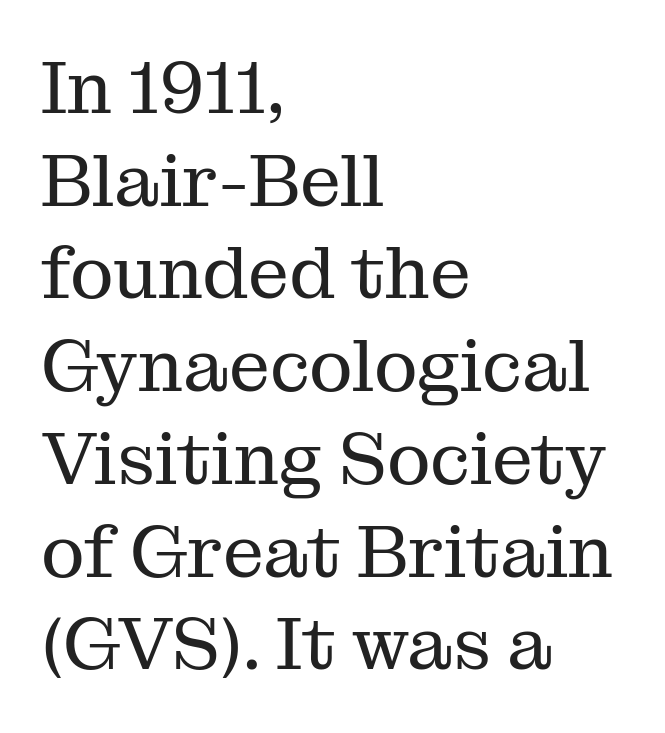
{"serif": "yes", "italic": "no", "bold": "no", "weight": "regular", "width": "normal", "stroke_contrast": "medium", "x_height": "medium", "monospaced": "no", "underline": "no", "align": "left", "line_spacing": "normal", "line_spacing_ratio": 1.27, "letter_spacing": "normal", "letter_spacing_em": 0.0, "glyph_px": 73}
